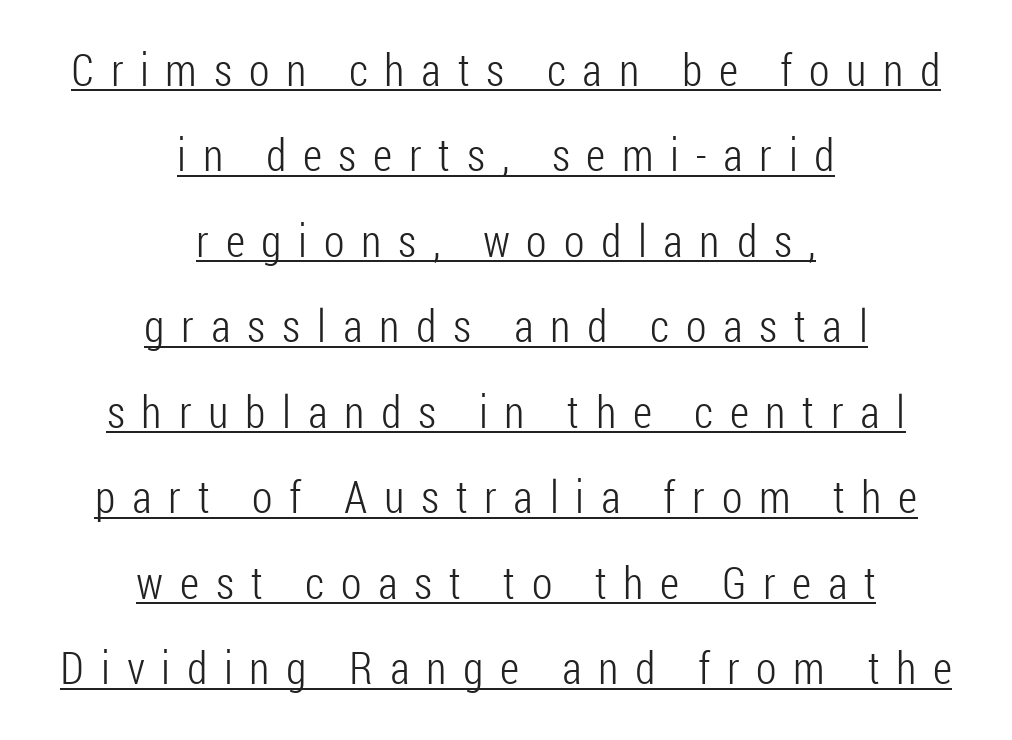
Q: Is the text bold? A: No.
Q: Is the text italic (slanted)? A: No, it is upright.
Q: Is the typeface a serif or a sans-serif typeface? A: Sans-serif.
Q: Is the text underlined? A: Yes.
Q: How is the paragraph aligned? A: Centered.
Q: Is the spacing between letters normal or unusually wide? A: Unusually wide.
Q: Is the spacing between lines tight, normal or loose? A: Loose.
Q: Width (condensed, normal, or wide)? A: Condensed.
Q: Stroke contrast? A: Low.
Q: x-height? A: Medium.
Q: Monospaced? A: No.
